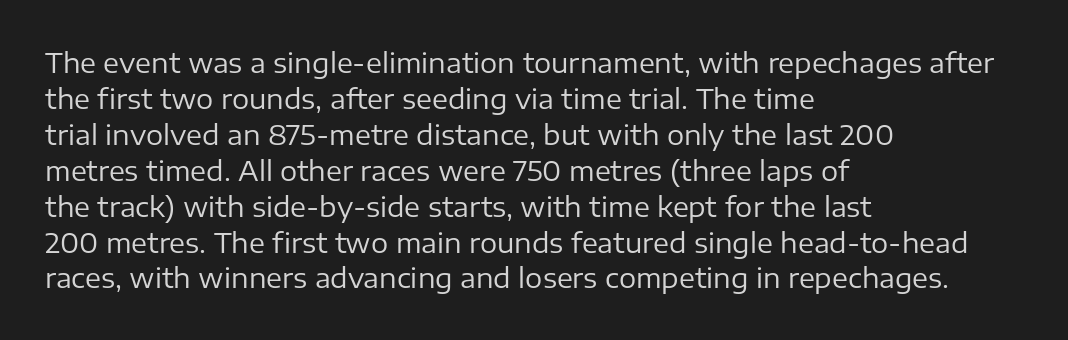
Q: Is the text bold? A: No.
Q: Is the text italic (slanted)? A: No, it is upright.
Q: Is the text underlined? A: No.
Q: How is the paragraph aligned? A: Left-aligned.
Q: Is the spacing between letters normal or unusually wide? A: Normal.
Q: Is the spacing between lines tight, normal or loose? A: Normal.
